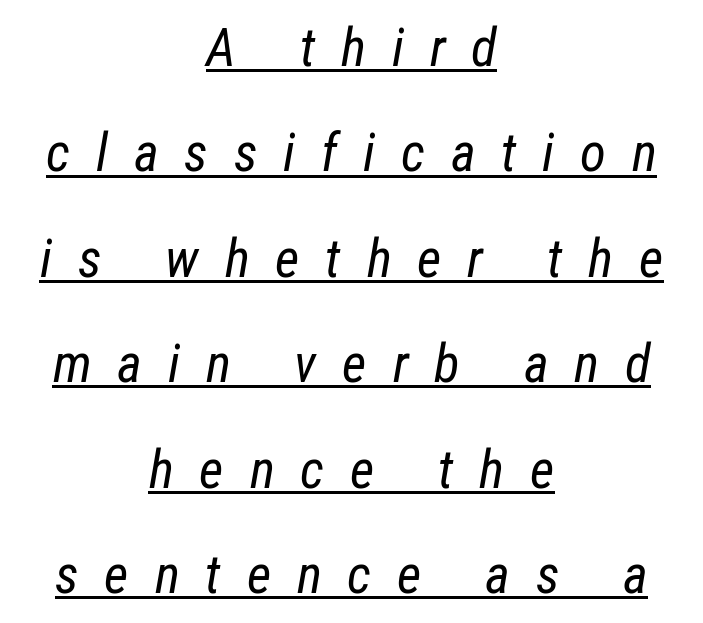
The image shows 53 px regular-weight, condensed type, italic (leaning right); set centered, loose line spacing (1.99x), unusually wide letter spacing (+0.49 em), underlined; low stroke contrast and a medium x-height.
